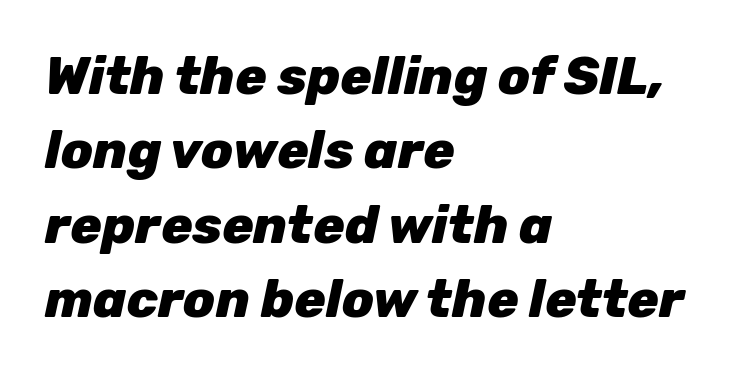
The image shows 52 px heavy type, italic (leaning right); set left-aligned, normal line spacing (1.43x), normal letter spacing, not underlined; low stroke contrast and a medium x-height.
